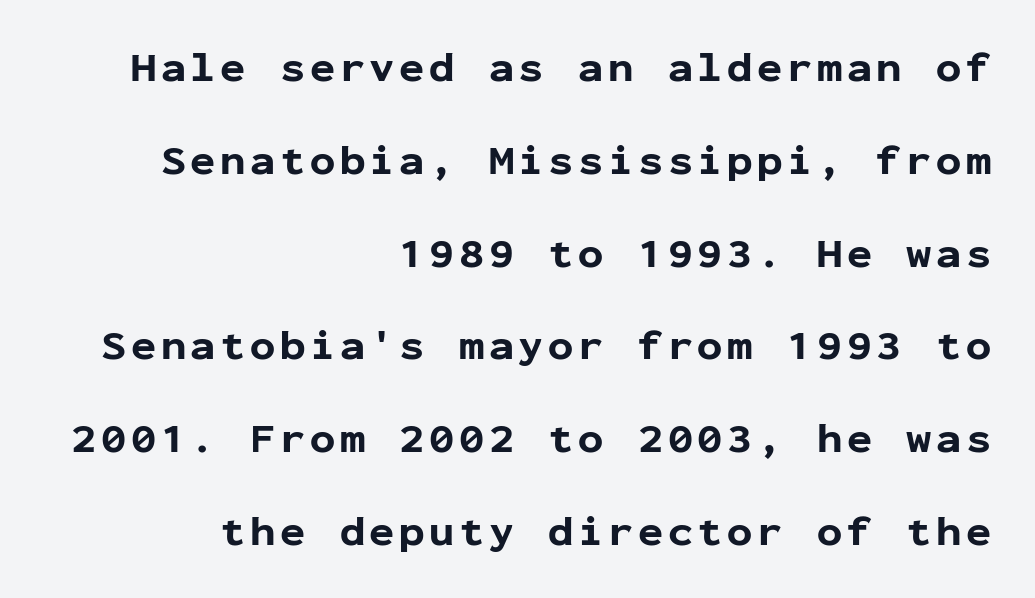
Q: Is the text bold? A: Yes.
Q: Is the text italic (slanted)? A: No, it is upright.
Q: Is the typeface a serif or a sans-serif typeface? A: Sans-serif.
Q: Is the text underlined? A: No.
Q: How is the paragraph aligned? A: Right-aligned.
Q: Is the spacing between lines tight, normal or loose? A: Loose.
Q: Width (condensed, normal, or wide)? A: Normal.
Q: Stroke contrast? A: Low.
Q: x-height? A: Medium.
Q: Monospaced? A: Yes.
